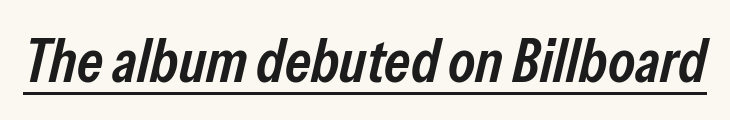
{"italic": "yes", "lean": "right", "slant_degrees": 13, "bold": "semi", "weight": "semibold", "width": "condensed", "stroke_contrast": "low", "x_height": "medium", "monospaced": "no", "underline": "yes", "letter_spacing": "normal", "letter_spacing_em": 0.0, "glyph_px": 61}
